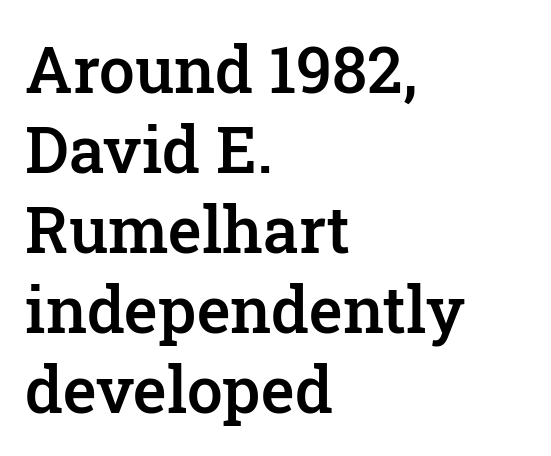
The image shows 64 px semibold serif type, upright; set left-aligned, normal line spacing (1.25x), normal letter spacing, not underlined; low stroke contrast and a medium x-height.
